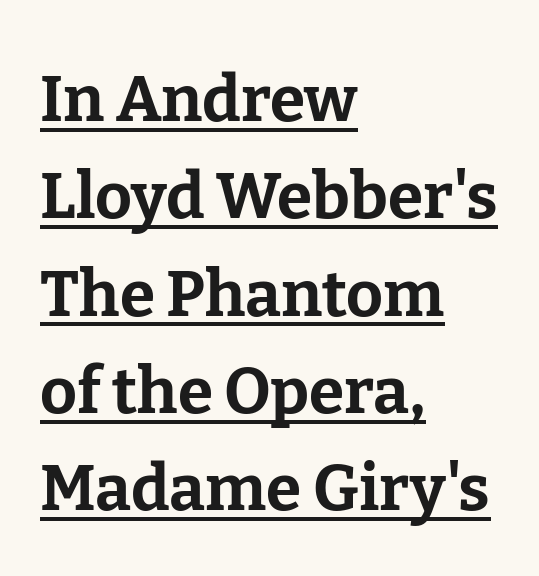
{"serif": "yes", "italic": "no", "bold": "yes", "weight": "bold", "width": "normal", "stroke_contrast": "low", "x_height": "medium", "monospaced": "no", "underline": "yes", "align": "left", "line_spacing": "normal", "line_spacing_ratio": 1.52, "letter_spacing": "normal", "letter_spacing_em": 0.0, "glyph_px": 64}
